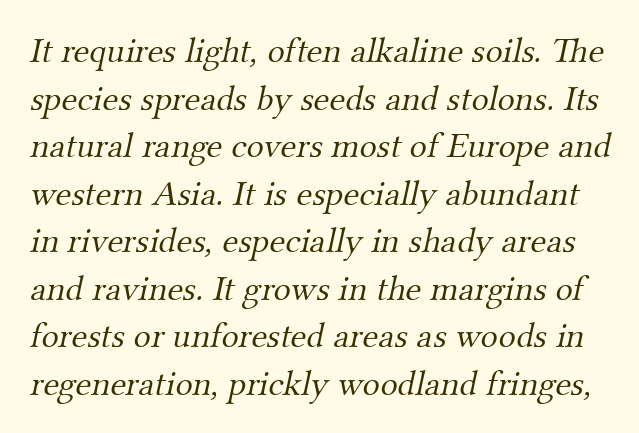
Q: Is the text bold? A: No.
Q: Is the typeface a serif or a sans-serif typeface? A: Serif.
Q: Is the text underlined? A: No.
Q: Is the spacing between letters normal or unusually wide? A: Normal.
Q: Is the spacing between lines tight, normal or loose? A: Normal.
Q: Width (condensed, normal, or wide)? A: Normal.
Q: Stroke contrast? A: Medium.
Q: x-height? A: Small.
Q: Monospaced? A: No.
